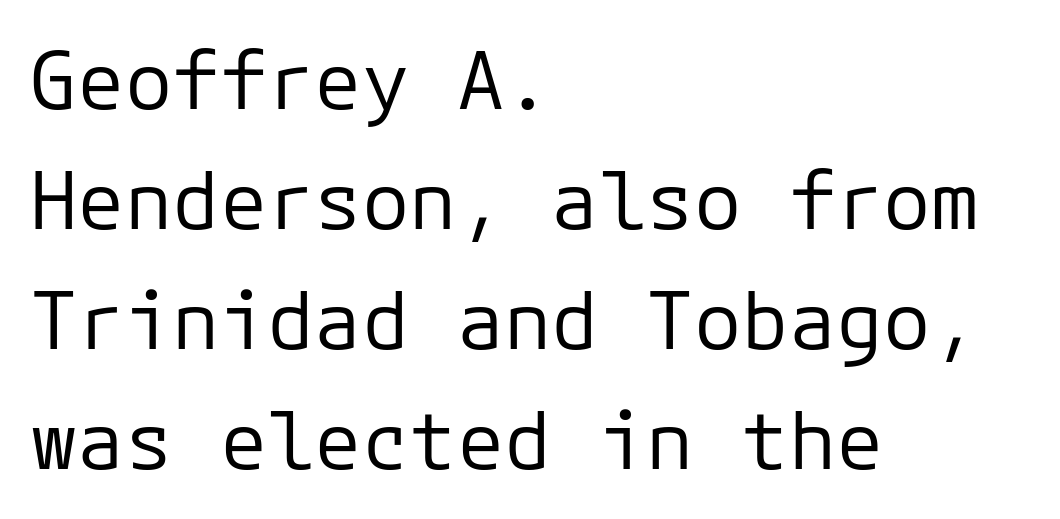
{"serif": "no", "italic": "no", "bold": "no", "weight": "regular", "width": "normal", "stroke_contrast": "low", "x_height": "medium", "monospaced": "yes", "underline": "no", "align": "left", "line_spacing": "normal", "line_spacing_ratio": 1.52, "letter_spacing": "normal", "letter_spacing_em": 0.0, "glyph_px": 79}
